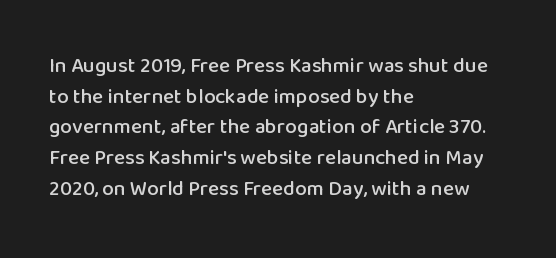
{"italic": "no", "underline": "no", "align": "left", "line_spacing": "normal", "line_spacing_ratio": 1.46, "letter_spacing": "normal", "letter_spacing_em": 0.0, "glyph_px": 21}
